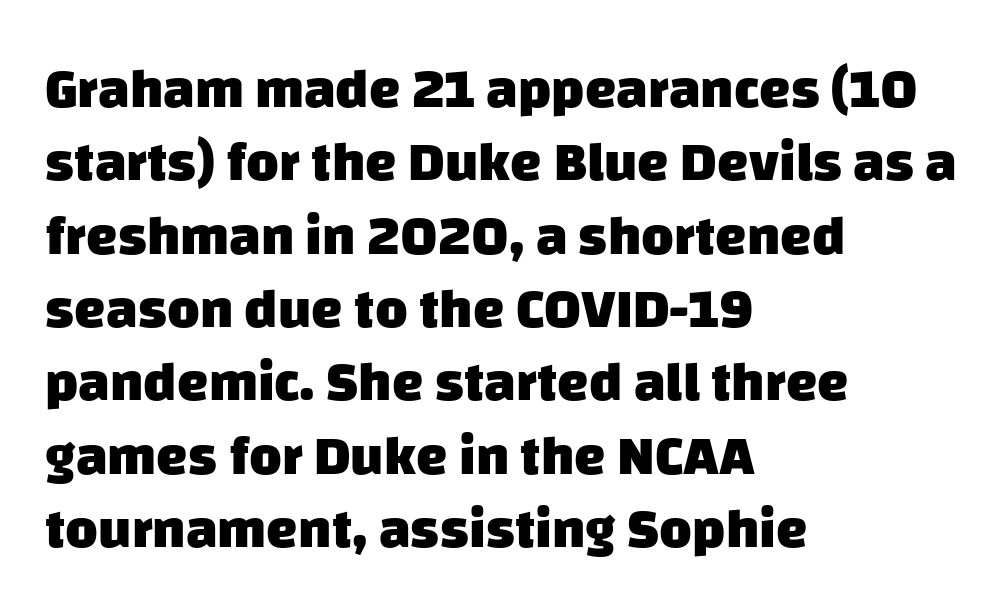
Every letter is thick-stroked: bold, no question. Bare-footed words on every line. Vertical spacing — default. The rendering uses natural spacing where letterforms have individual widths. The tracking reads as untouched default to a designer's eye.
